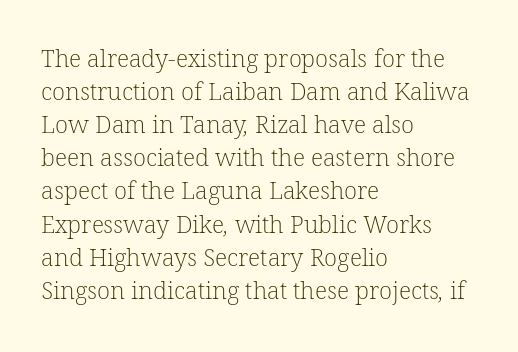
Q: Is the text bold? A: No.
Q: Is the text underlined? A: No.
Q: How is the paragraph aligned? A: Left-aligned.
Q: Is the spacing between letters normal or unusually wide? A: Normal.
Q: Is the spacing between lines tight, normal or loose? A: Normal.
